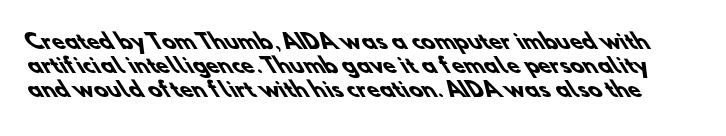
Q: Is the text bold? A: Yes.
Q: Is the text underlined? A: No.
Q: Is the spacing between letters normal or unusually wide? A: Normal.
